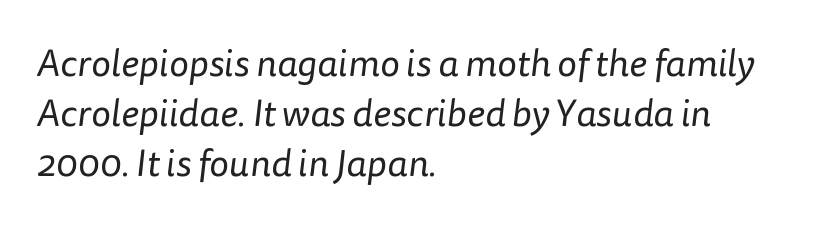
The image shows 38 px regular-weight sans-serif type; set left-aligned, normal line spacing (1.31x), normal letter spacing, not underlined; low stroke contrast and a medium x-height.
